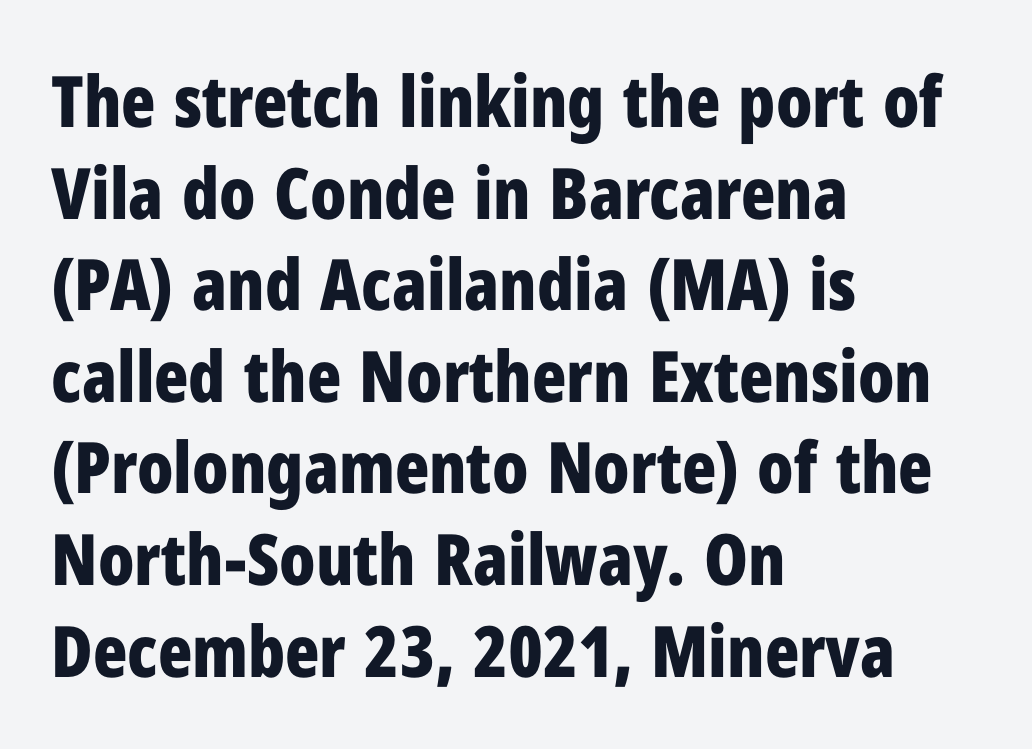
{"serif": "no", "italic": "no", "bold": "yes", "weight": "bold", "width": "condensed", "stroke_contrast": "low", "x_height": "medium", "monospaced": "no", "underline": "no", "align": "left", "line_spacing": "normal", "line_spacing_ratio": 1.29, "letter_spacing": "normal", "letter_spacing_em": 0.0, "glyph_px": 71}
